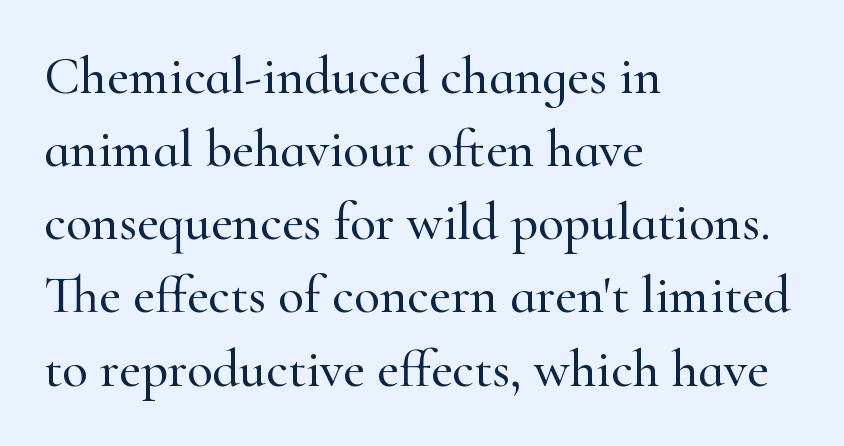
The type is set solid horizontally, with unmodified tracking. Each letter's strokes conclude with small projecting serifs. A typesetter would call this proportional, since set widths differ per character. The rows are spaced the way most documents space them. Which margin do the lines hug? The left one — the right edge is uneven. The glyphs are unaccompanied by any horizontal stroke below them.
